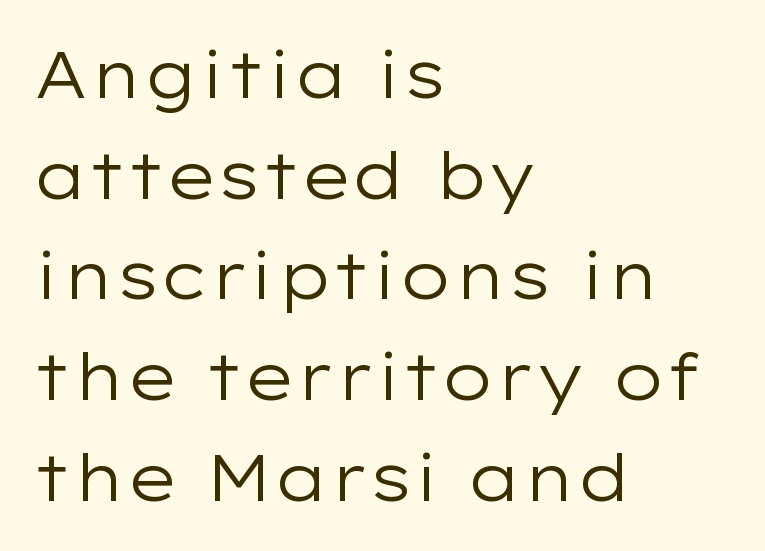
Note the varied advance widths — an 'i' is clearly narrower than an 'm'. The font's upright variant was chosen for this text. In terms of leading, this rendering sits right in the middle. Observe the ordinary spacing: letters are neighbours, not strangers. Descender tails drop into unmarked territory.
